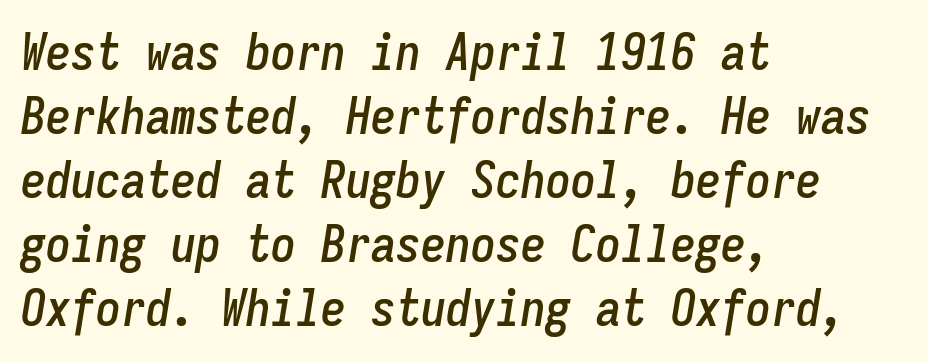
The image shows 50 px condensed type, italic (leaning right), monospaced; set left-aligned, normal line spacing (1.28x), normal letter spacing, not underlined; low stroke contrast and a medium x-height.
